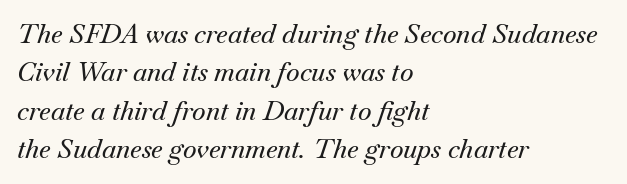
{"italic": "yes", "lean": "right", "slant_degrees": 18, "underline": "no", "align": "left", "line_spacing": "normal", "line_spacing_ratio": 1.48, "letter_spacing": "normal", "letter_spacing_em": 0.0, "glyph_px": 26}
